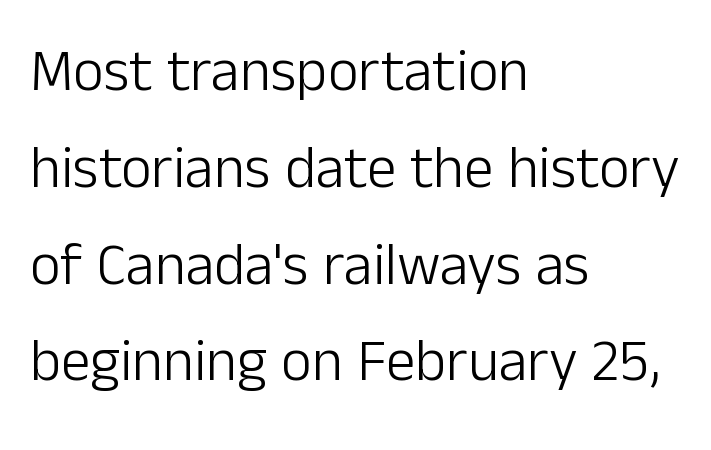
The image shows 59 px light sans-serif type, upright; set left-aligned, normal line spacing (1.64x), normal letter spacing, not underlined; low stroke contrast and a medium x-height.
